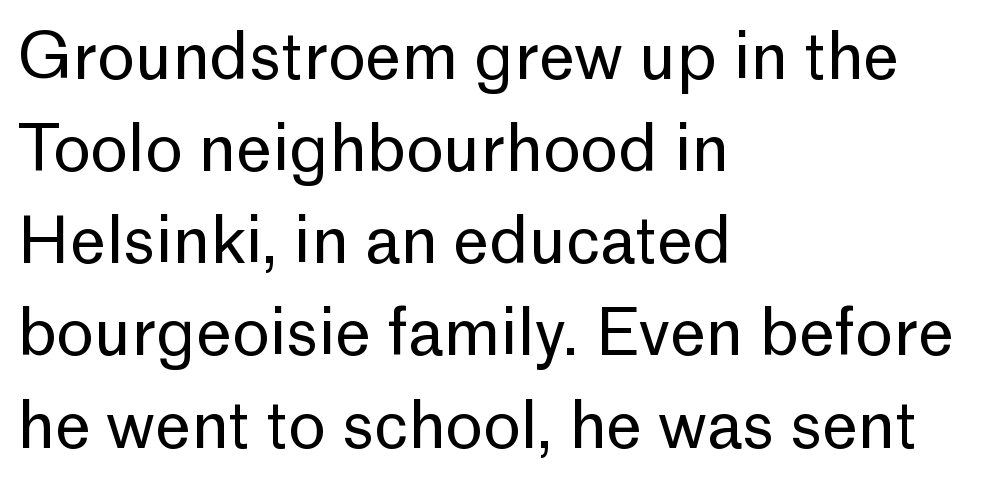
The compositor pushed each line to the left boundary. The horizontal fit of the characters is conventional and even. If you drew a line through each stem, it would be perfectly vertical. A typesetter would label this face a sans. Students, observe: this is what conventionally led text looks like.
